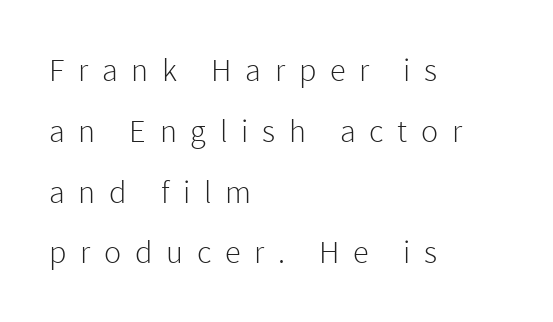
The image shows 32 px light sans-serif type, upright; set left-aligned, loose line spacing (1.9x), unusually wide letter spacing (+0.43 em), not underlined; low stroke contrast and a medium x-height.
